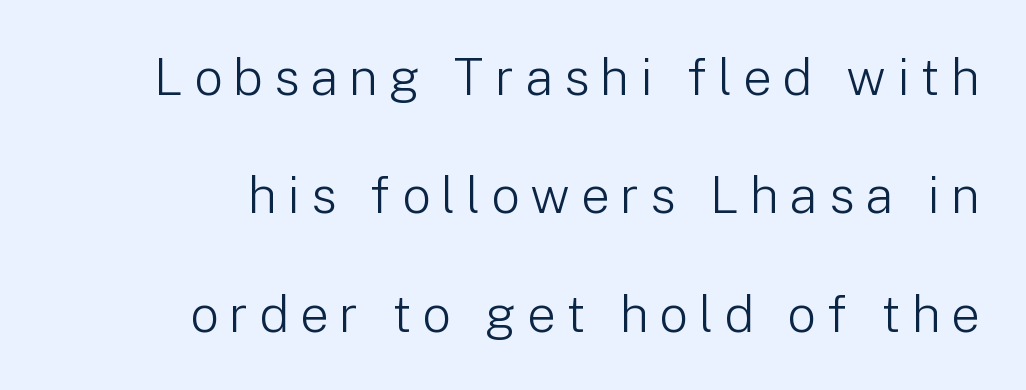
{"serif": "no", "italic": "no", "bold": "no", "weight": "light", "width": "normal", "stroke_contrast": "low", "x_height": "medium", "monospaced": "no", "underline": "no", "align": "right", "line_spacing": "loose", "line_spacing_ratio": 2.32, "letter_spacing": "wide", "letter_spacing_em": 0.21, "glyph_px": 51}
